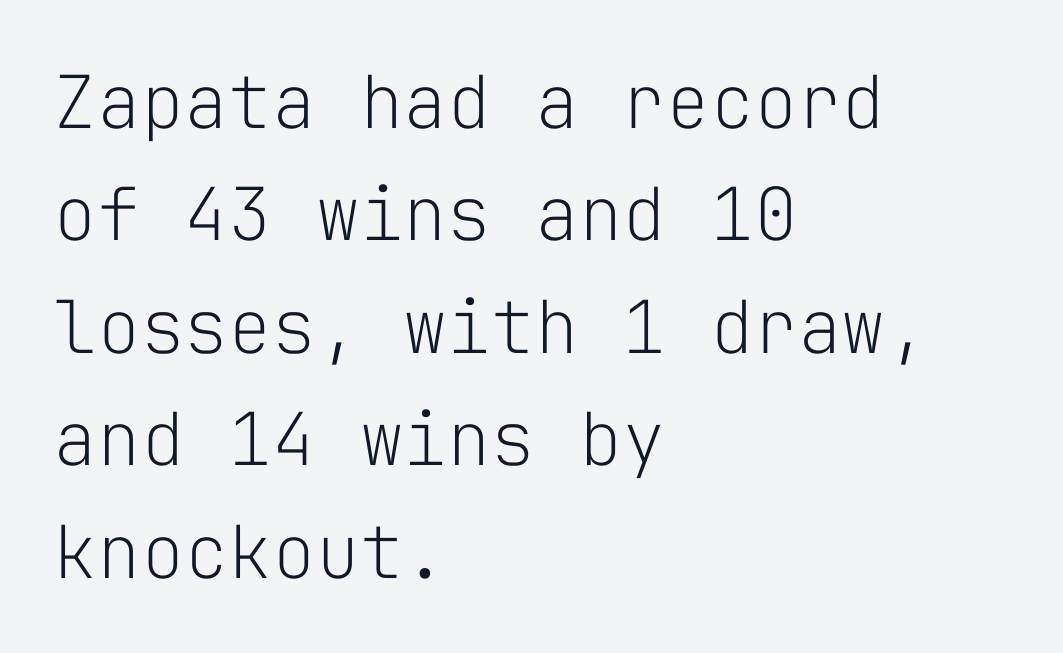
{"serif": "no", "italic": "no", "bold": "no", "weight": "light", "width": "normal", "stroke_contrast": "low", "x_height": "medium", "monospaced": "yes", "underline": "no", "align": "left", "line_spacing": "normal", "line_spacing_ratio": 1.54, "letter_spacing": "normal", "letter_spacing_em": 0.0, "glyph_px": 73}
